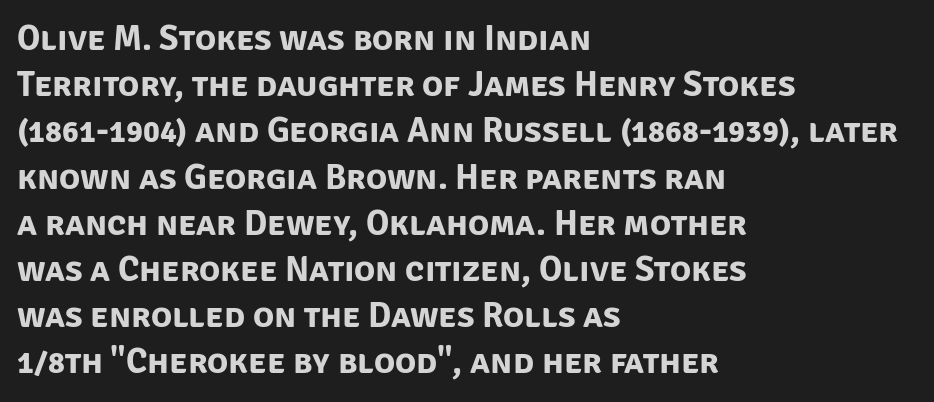
Serifs: no, the terminals of the letterforms are clean. A classic flush-left, rag-right setting is used for this passage. Leading matches the norm, producing a regular column. The passage shown is typed in a proportional face where columns would drift. The letters are bold, with thick, heavy strokes. Short note: letters normally spaced.
